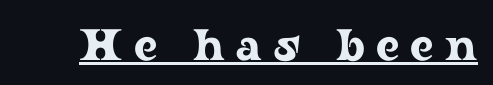
Is this a sans? No — the strokes have serifs. The line texture is sparse and dotted thanks to wide tracking. These characters rest on top of a visible drawn line. This is roman type, the default non-slanted kind.
